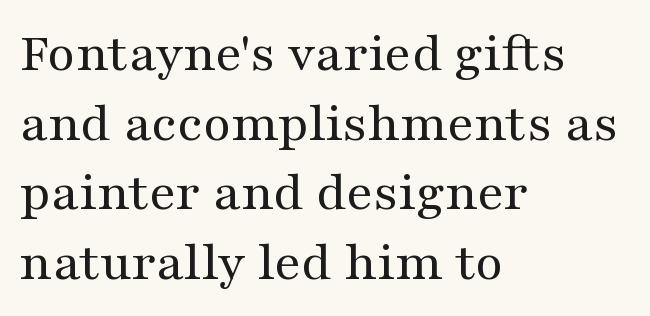
Line starts are locked; line ends wander. Do the characters align in a grid? No, the font is proportional. Is this a sans? No — the strokes have serifs. The baseline area is clear. Posture: straight, roman, zero tilt. The passage shown has conventional tracking throughout.
